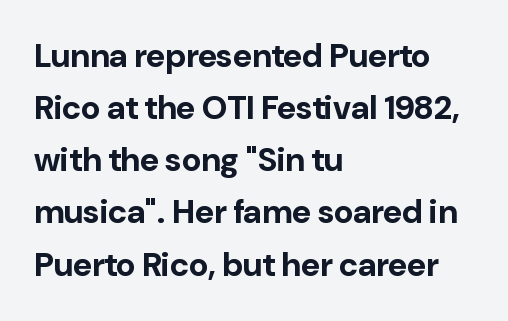
Q: Is the text bold? A: Yes.
Q: Is the text italic (slanted)? A: No, it is upright.
Q: Is the typeface a serif or a sans-serif typeface? A: Sans-serif.
Q: Is the text underlined? A: No.
Q: How is the paragraph aligned? A: Left-aligned.
Q: Is the spacing between letters normal or unusually wide? A: Normal.
Q: Is the spacing between lines tight, normal or loose? A: Normal.
Q: Width (condensed, normal, or wide)? A: Normal.
Q: Stroke contrast? A: Low.
Q: x-height? A: Medium.
Q: Monospaced? A: No.
